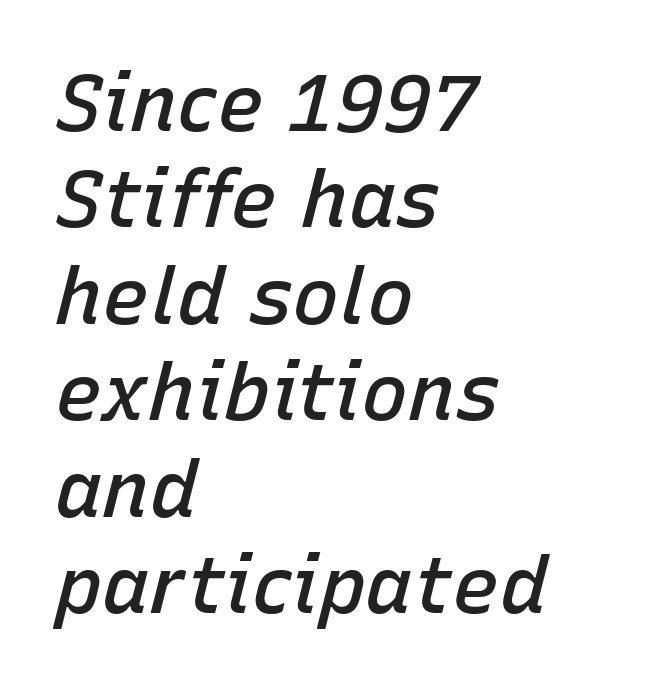
The image shows 79 px semibold type, italic (leaning right); set left-aligned, line spacing 1.22x, normal letter spacing, not underlined; low stroke contrast and a medium x-height.
